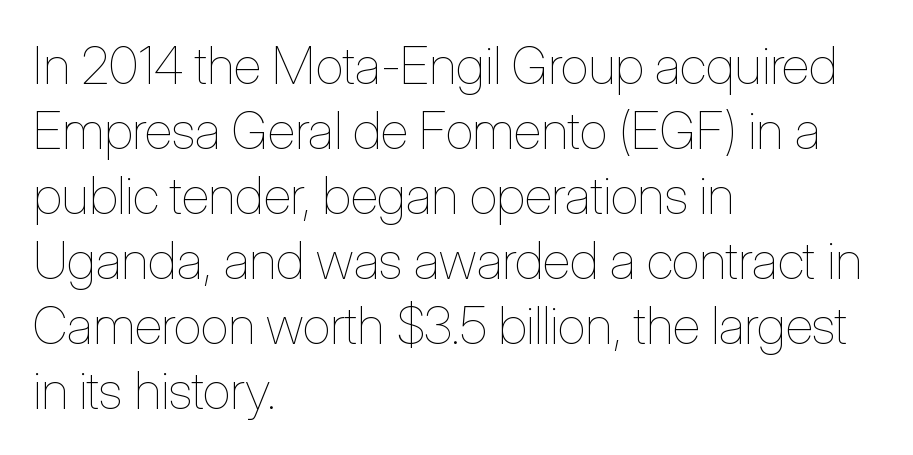
The image shows 52 px thin, condensed type, upright; set left-aligned, normal line spacing (1.25x), normal letter spacing, not underlined; low stroke contrast and a medium x-height.
